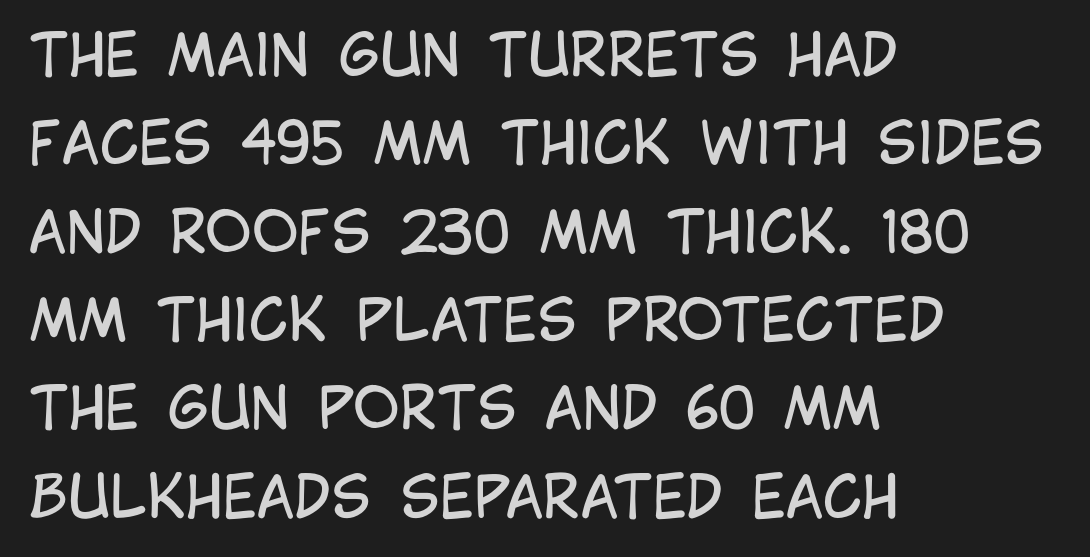
{"serif": "no", "italic": "no", "bold": "no", "weight": "regular", "width": "condensed", "stroke_contrast": "low", "x_height": "large", "monospaced": "no", "underline": "no", "align": "left", "line_spacing": "normal", "line_spacing_ratio": 1.55, "letter_spacing": "normal", "letter_spacing_em": 0.0, "glyph_px": 57}
